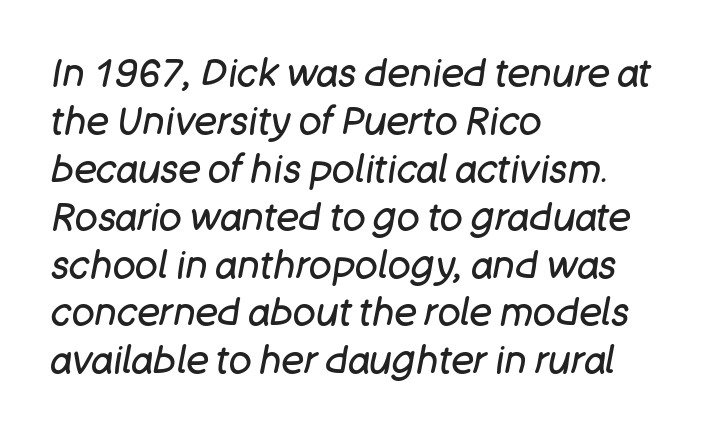
Q: Is the text bold? A: No.
Q: Is the text italic (slanted)? A: Yes, it leans right by about 11 degrees.
Q: Is the text underlined? A: No.
Q: How is the paragraph aligned? A: Left-aligned.
Q: Is the spacing between letters normal or unusually wide? A: Normal.
Q: Is the spacing between lines tight, normal or loose? A: Normal.
Q: Width (condensed, normal, or wide)? A: Normal.
Q: Stroke contrast? A: Low.
Q: x-height? A: Large.
Q: Monospaced? A: No.
